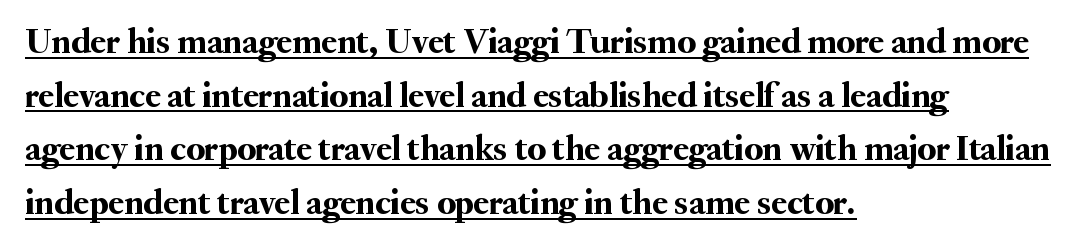
Leftover space on each line is placed entirely after the last word. Notice how descenders clear the ascenders below comfortably — that's standard leading. A typesetter would mark this as roman, not italic. Type style note: has serifs.
